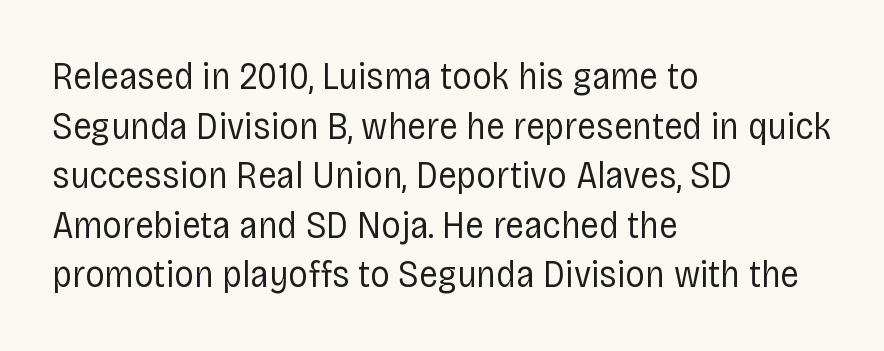
A clean baseline with only descenders dipping below it. Alignment: flush left. Is the letter spacing exaggerated? No — it looks like the ordinary default. The type family on display is of the sans-serif kind. A typesetter would call this proportional, since set widths differ per character. The passage shown is not bold in any degree.
